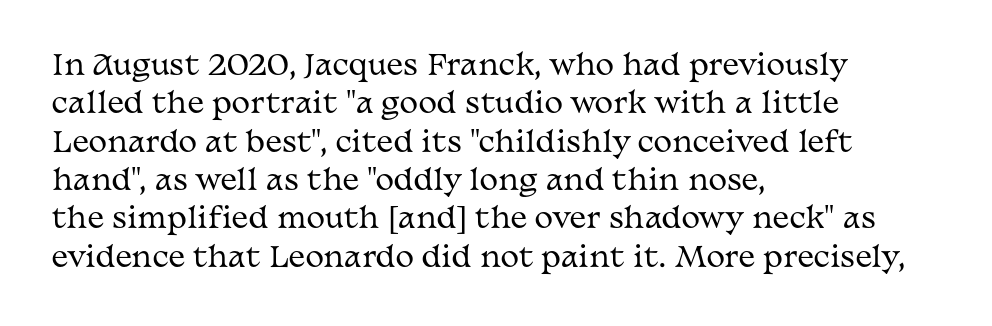
The image shows 28 px regular-weight, wide serif type, upright; set left-aligned, normal line spacing (1.37x), normal letter spacing, not underlined; medium stroke contrast and a medium x-height.
